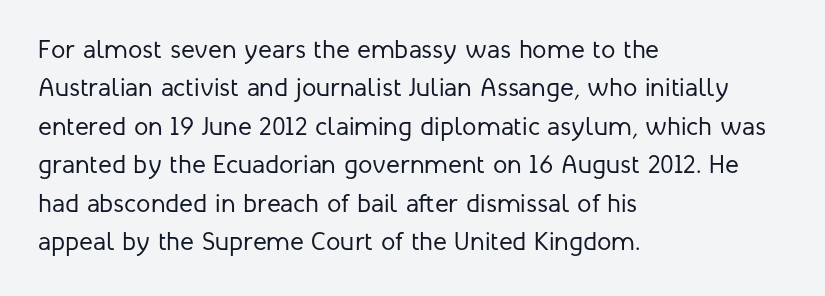
The image shows 26 px text type, upright; set left-aligned, normal line spacing (1.48x), normal letter spacing, not underlined.
